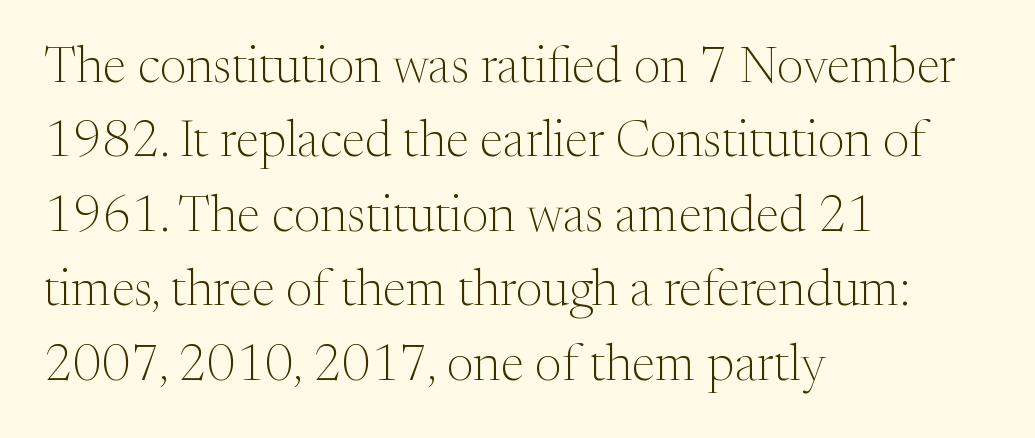
The image shows 51 px light serif type, upright; set left-aligned, normal line spacing (1.46x), normal letter spacing, not underlined; medium stroke contrast and a medium x-height.
